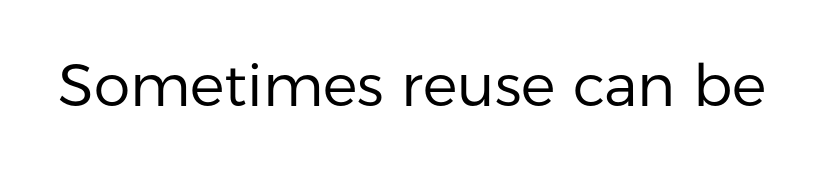
Q: Is the text bold? A: No.
Q: Is the text italic (slanted)? A: No, it is upright.
Q: Is the typeface a serif or a sans-serif typeface? A: Sans-serif.
Q: Is the text underlined? A: No.
Q: Is the spacing between letters normal or unusually wide? A: Normal.
Q: Width (condensed, normal, or wide)? A: Normal.
Q: Stroke contrast? A: Low.
Q: x-height? A: Medium.
Q: Monospaced? A: No.
